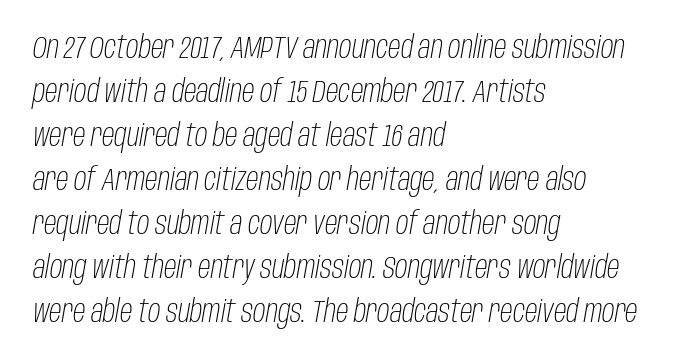
Each new line begins a customary step beneath the previous one. The font is comparable to plain body text, perhaps lighter. Words float on clear page, feet unadorned. This sample is left-justified, so line endings fall wherever the words run out.
